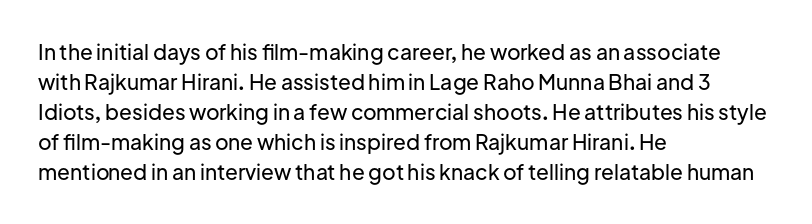
The image shows 21 px text type, upright; set left-aligned, normal line spacing (1.43x), normal letter spacing, not underlined.
